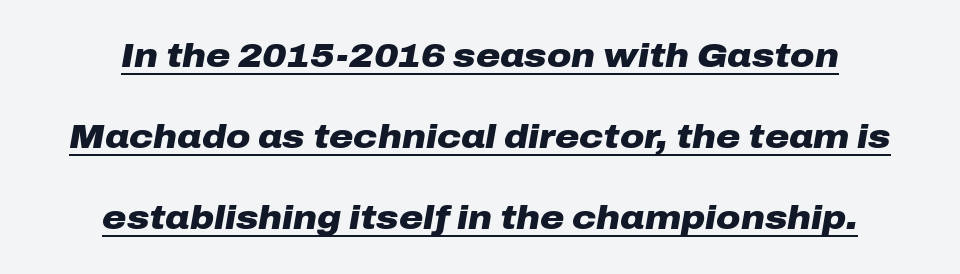
Every word sits above its own underline. Students, observe: this is what heavily led, spacious text looks like. Heavy-handed strokes throughout: this text is bold. Varying glyph widths throughout — classic text-font behaviour. The line texture is even and compact thanks to regular tracking. You can tell it's italic because the verticals aren't actually vertical.
